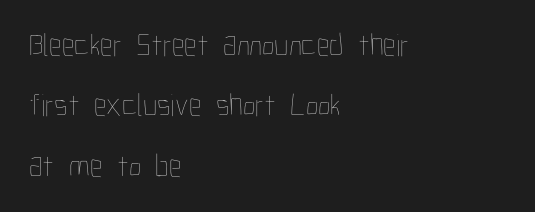
Q: Is the text bold? A: No.
Q: Is the text italic (slanted)? A: No, it is upright.
Q: Is the text underlined? A: No.
Q: How is the paragraph aligned? A: Left-aligned.
Q: Is the spacing between letters normal or unusually wide? A: Normal.
Q: Width (condensed, normal, or wide)? A: Condensed.
Q: Stroke contrast? A: Low.
Q: x-height? A: Medium.
Q: Monospaced? A: No.
